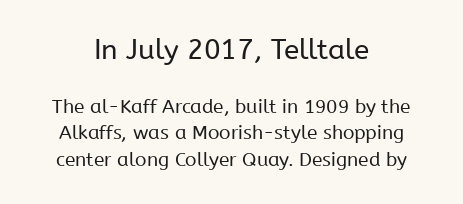
Q: Is the text bold? A: No.
Q: Is the text italic (slanted)? A: No, it is upright.
Q: Is the typeface a serif or a sans-serif typeface? A: Sans-serif.
Q: Is the text underlined? A: No.
Q: How is the paragraph aligned? A: Centered.
Q: Is the spacing between letters normal or unusually wide? A: Normal.
Q: Is the spacing between lines tight, normal or loose? A: Normal.
Q: Which block of text is set in a larger size, the first (top) or the second (bottom)? A: The first (top) one.
Q: Width (condensed, normal, or wide)? A: Normal.
Q: Stroke contrast? A: Low.
Q: x-height? A: Medium.
Q: Monospaced? A: No.
